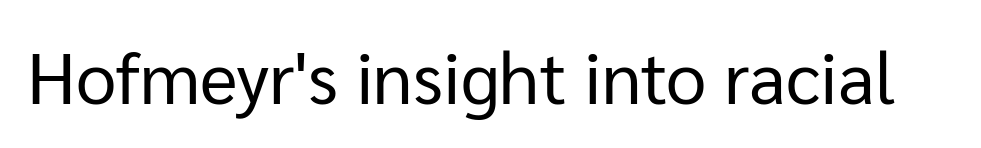
The image shows 72 px regular-weight sans-serif type, upright; set normal letter spacing, not underlined; low stroke contrast and a medium x-height.
